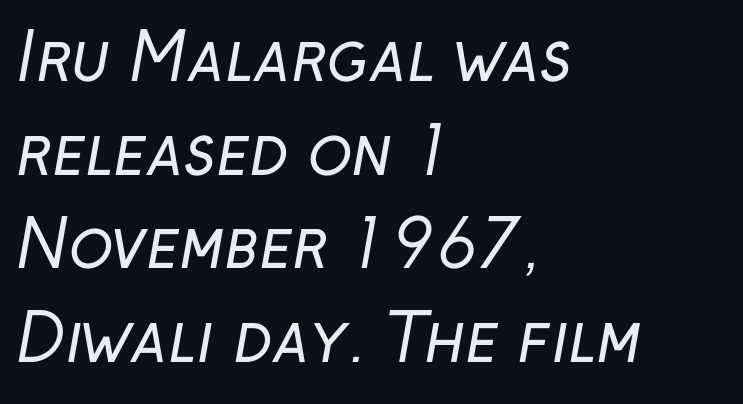
The line-height multiplier appears to be the usual default. The passage shown has conventional tracking throughout. The strokes carry an ordinary text weight at most. A typesetter would label this face a sans.
